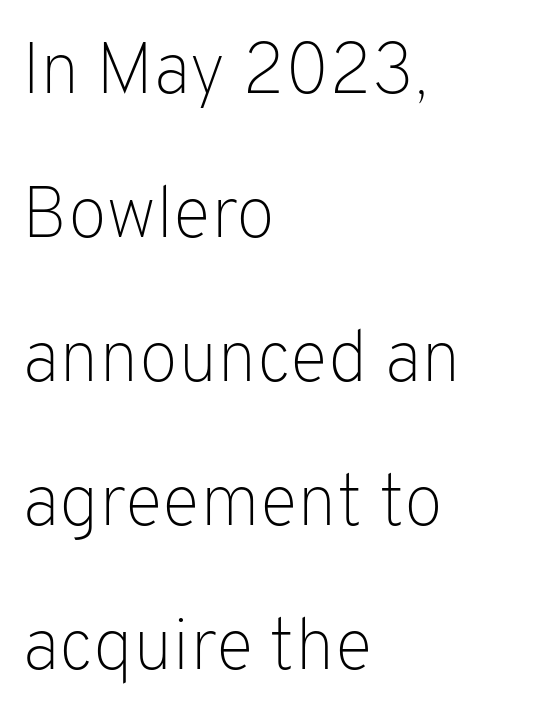
Nope, not italic — everything's standing straight. Inter-character spacing is left at the font's built-in metrics. The passage shown is typed in a proportional face where columns would drift. Type style note: lacks serifs. Only glyphs here, with clear space below each row.
